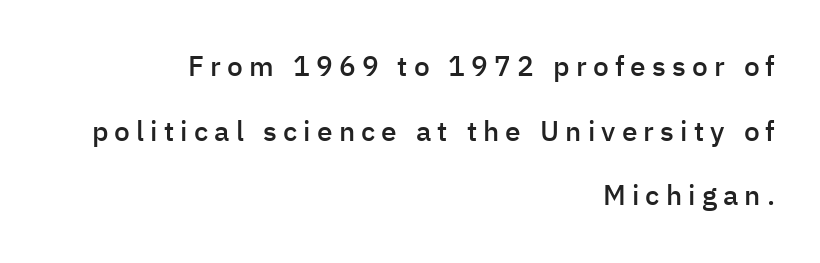
The rag falls on the left side of this text block. Here the designer chose a conventional face with non-uniform glyph widths. Underlining? Definitely not there. Examine the stroke ends and you'll find no serifs. These lines have a slow, spaced-out rhythm from letter to letter. Ordinary non-slanted type is in use.
